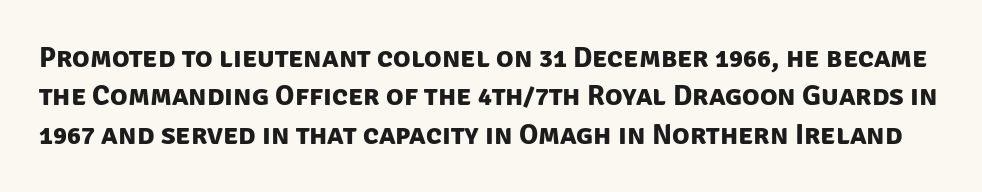
The image shows 29 px bold sans-serif type; set normal line spacing (1.32x), normal letter spacing, not underlined; low stroke contrast and a large x-height.
